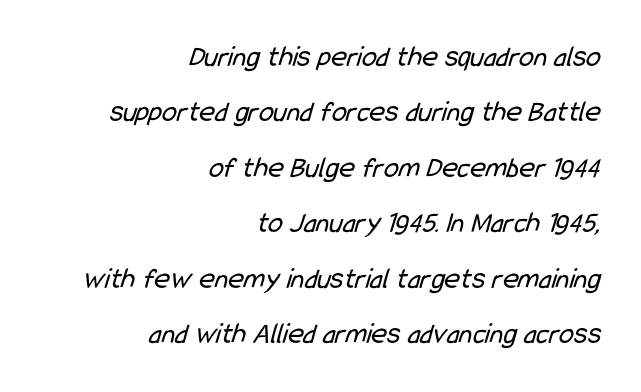
A flush-right, rag-left setting is used for this passage. Standard letterfit; no display-style spreading of the glyphs. The face looks like a standard text weight, possibly lighter. This is sans-serif lettering, the kind often seen on screens and signage. Proportional: the letters do not fall into vertical columns. Anything drawn beneath the words? Only blank space.
